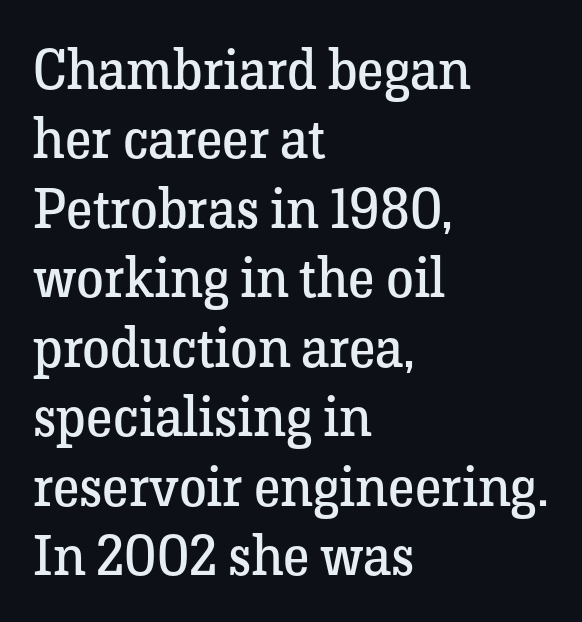
Q: Is the text bold? A: No.
Q: Is the text italic (slanted)? A: No, it is upright.
Q: Is the typeface a serif or a sans-serif typeface? A: Serif.
Q: Is the text underlined? A: No.
Q: How is the paragraph aligned? A: Left-aligned.
Q: Is the spacing between letters normal or unusually wide? A: Normal.
Q: Width (condensed, normal, or wide)? A: Normal.
Q: Stroke contrast? A: Low.
Q: x-height? A: Medium.
Q: Monospaced? A: No.
